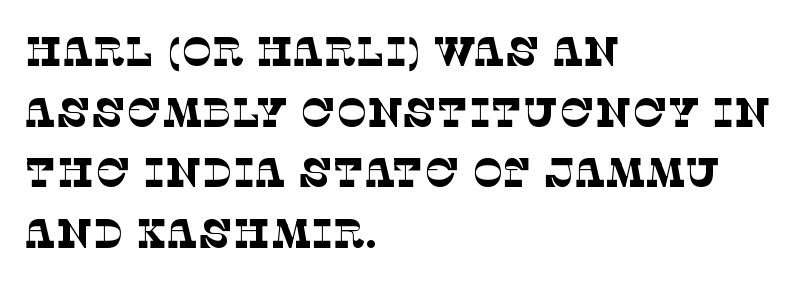
Q: Is the text bold? A: No.
Q: Is the typeface a serif or a sans-serif typeface? A: Serif.
Q: Is the text underlined? A: No.
Q: How is the paragraph aligned? A: Left-aligned.
Q: Is the spacing between letters normal or unusually wide? A: Normal.
Q: Is the spacing between lines tight, normal or loose? A: Normal.
Q: Width (condensed, normal, or wide)? A: Normal.
Q: Stroke contrast? A: Low.
Q: x-height? A: Large.
Q: Monospaced? A: No.
